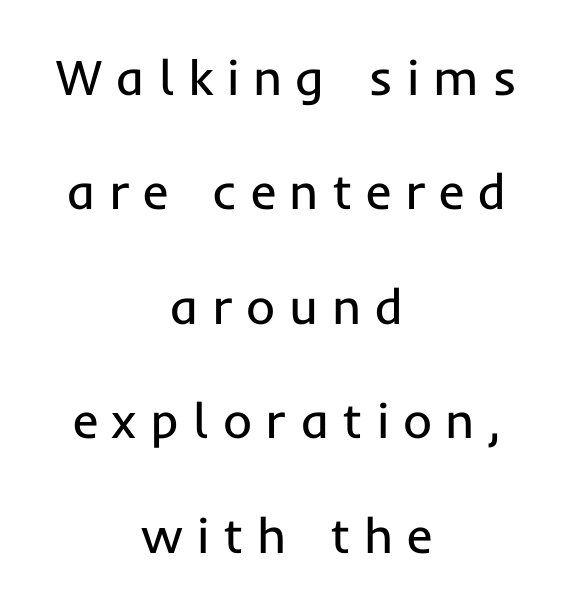
Descenders hang freely into open space. Compared with typical paragraphs, the rows here are farther apart. The font's upright variant was chosen for this text. The gaps between neighbouring characters are conspicuously large.
